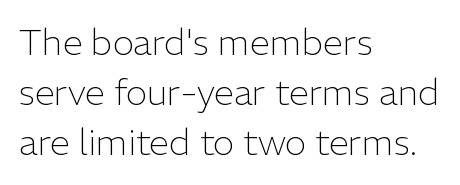
If you drew a ruler down the left edge, every line would touch it. The strip under each line holds only bare page. It's the straight-up-and-down kind of type. How are the letters spaced? Ordinarily, with no added tracking. Look at the bottom of the vertical strokes: they stop flat, with no serifs.
